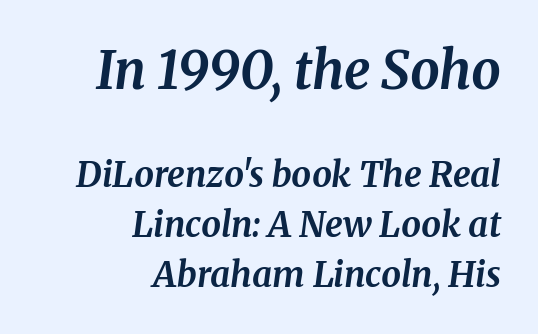
Q: Is the text bold? A: Yes.
Q: Is the text italic (slanted)? A: Yes, it leans right by about 8 degrees.
Q: Is the typeface a serif or a sans-serif typeface? A: Serif.
Q: Is the text underlined? A: No.
Q: How is the paragraph aligned? A: Right-aligned.
Q: Is the spacing between letters normal or unusually wide? A: Normal.
Q: Is the spacing between lines tight, normal or loose? A: Normal.
Q: Which block of text is set in a larger size, the first (top) or the second (bottom)? A: The first (top) one.
Q: Width (condensed, normal, or wide)? A: Normal.
Q: Stroke contrast? A: Medium.
Q: x-height? A: Medium.
Q: Monospaced? A: No.
